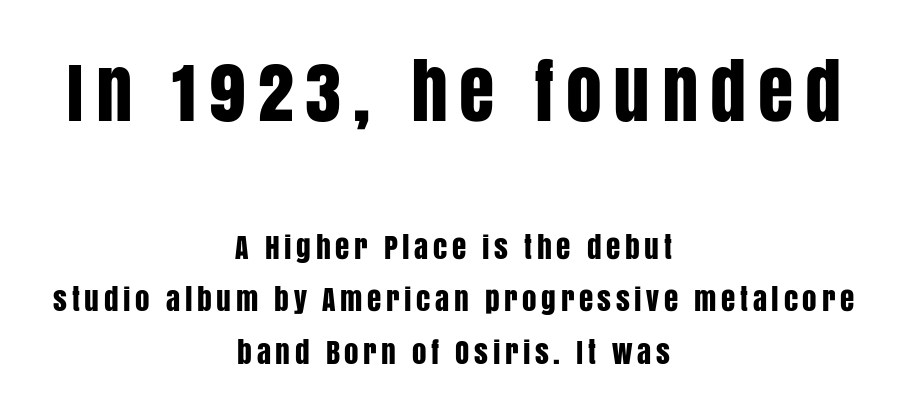
Teacher's note: observe the equal gaps on both sides — that is centered alignment. Here the first block reads like a headline and the second like body copy. Quick note: underline off. This is the regular roman posture of the typeface. Think of a printed novel: that variable character pitch is what you see here.
